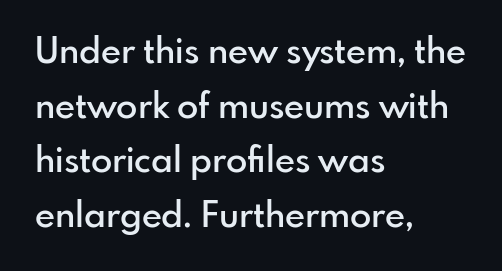
Q: Is the text bold? A: Semi-bold.
Q: Is the text italic (slanted)? A: No, it is upright.
Q: Is the typeface a serif or a sans-serif typeface? A: Sans-serif.
Q: Is the text underlined? A: No.
Q: How is the paragraph aligned? A: Left-aligned.
Q: Is the spacing between letters normal or unusually wide? A: Normal.
Q: Is the spacing between lines tight, normal or loose? A: Normal.
Q: Width (condensed, normal, or wide)? A: Normal.
Q: Stroke contrast? A: Low.
Q: x-height? A: Small.
Q: Monospaced? A: No.
